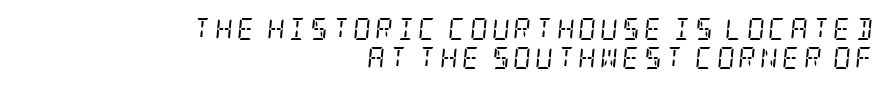
Q: Is the text bold? A: No.
Q: Is the text italic (slanted)? A: Yes, it leans right by about 5 degrees.
Q: Is the text underlined? A: No.
Q: How is the paragraph aligned? A: Right-aligned.
Q: Is the spacing between lines tight, normal or loose? A: Normal.
